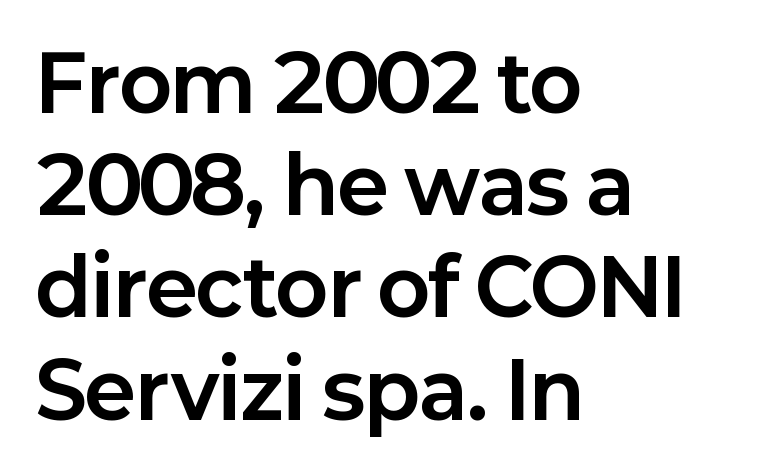
Q: Is the text bold? A: Yes.
Q: Is the text italic (slanted)? A: No, it is upright.
Q: Is the typeface a serif or a sans-serif typeface? A: Sans-serif.
Q: Is the text underlined? A: No.
Q: How is the paragraph aligned? A: Left-aligned.
Q: Is the spacing between letters normal or unusually wide? A: Normal.
Q: Is the spacing between lines tight, normal or loose? A: Normal.
Q: Width (condensed, normal, or wide)? A: Normal.
Q: Stroke contrast? A: Low.
Q: x-height? A: Medium.
Q: Monospaced? A: No.
